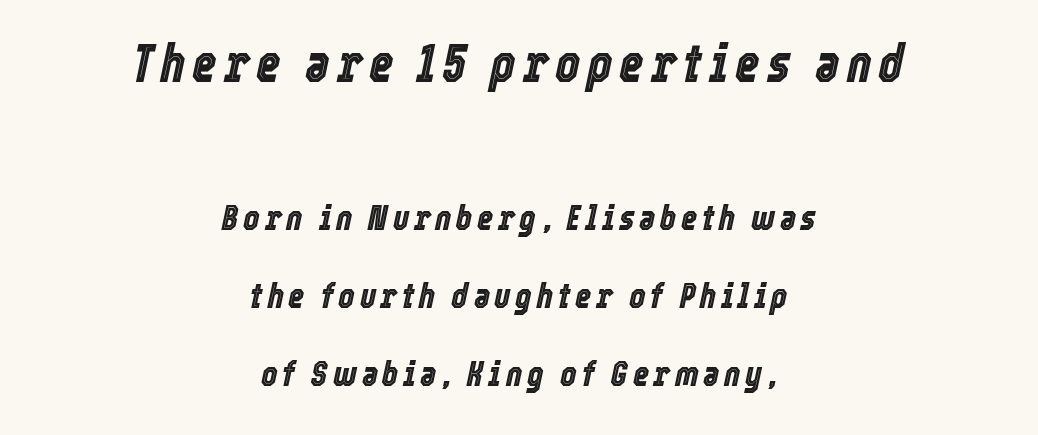
The image shows 53 px condensed type, italic (leaning right); set centered, loose line spacing (2.23x), not underlined; the first (top) block is 1.51x larger; a medium x-height.
